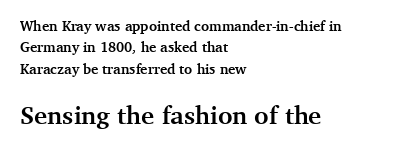
The image shows 25 px bold type, upright; set left-aligned, normal line spacing (1.52x), normal letter spacing, not underlined; the second (bottom) block is 1.79x larger.
